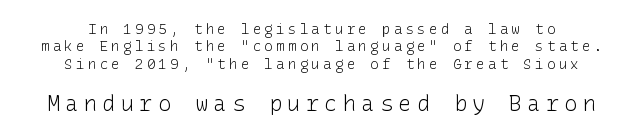
The image shows 22 px text type, upright; set normal line spacing (1.25x), unusually wide letter spacing (+0.24 em), not underlined; the second (bottom) block is 1.57x larger.
